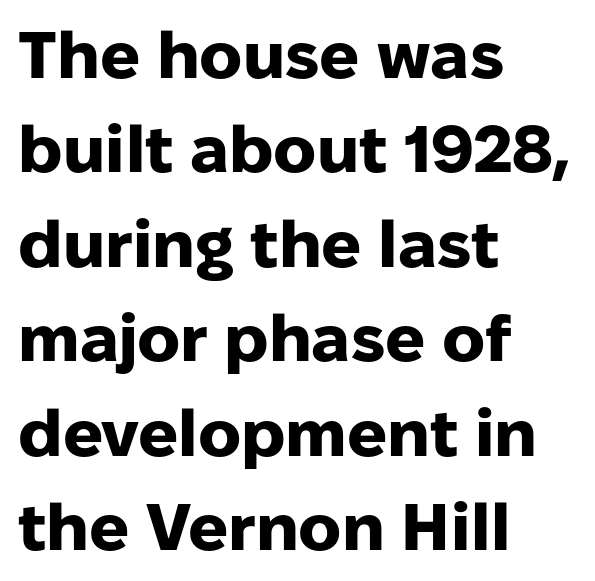
A typesetter would call this proportional, since set widths differ per character. Inter-character spacing is left at the font's built-in metrics. Posture: vertical. The rendering anchors every line to the left-hand side.
